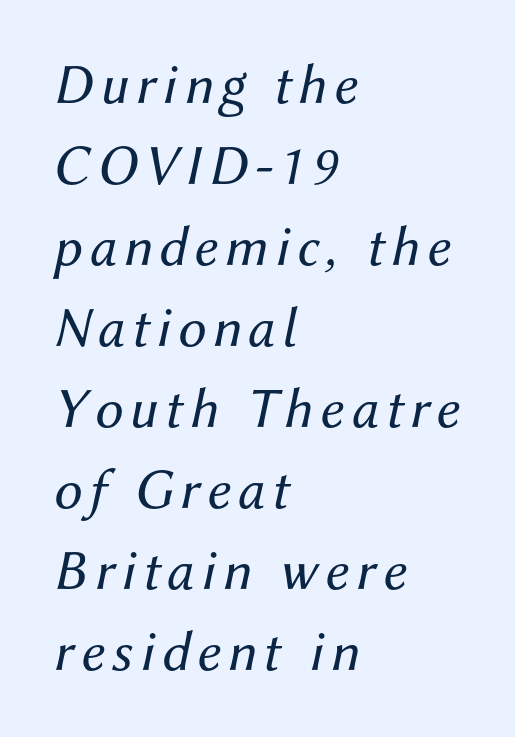
The image shows 57 px regular-weight type, italic (leaning right); set left-aligned, normal line spacing (1.42x), not underlined; medium stroke contrast and a medium x-height.
